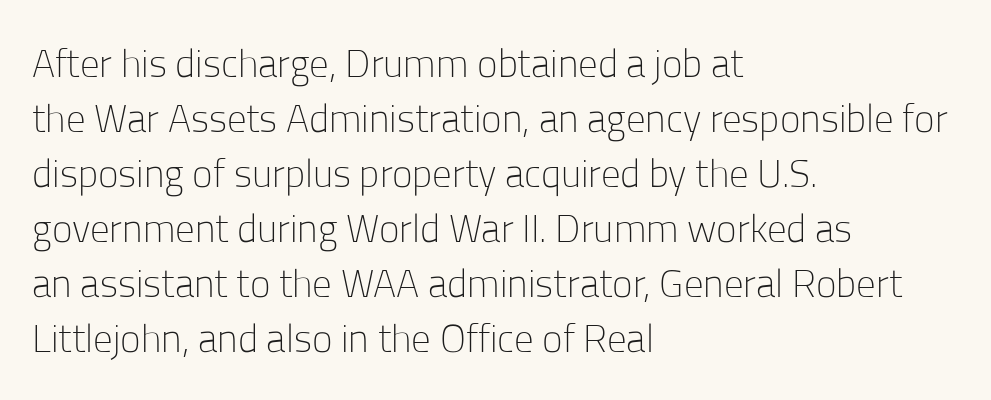
No extra ink here — the face is not bold. Visually the block forms a straight wall on the left and a jagged coastline on the right. The block of text has a typical density, with ordinary space between rows. The face used here is proportionally spaced, like ordinary book or web type.
